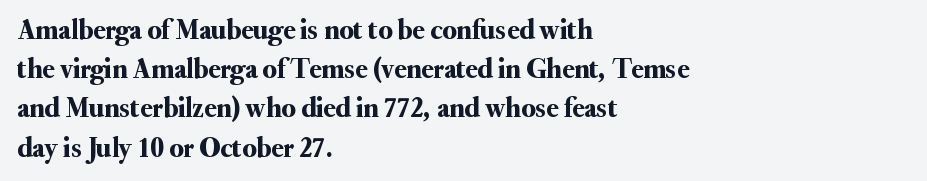
You could call the tracking neutral — neither tight nor loose. The type family on display is of the serif kind. The block of text has a typical density, with ordinary space between rows. Varying glyph widths throughout — classic text-font behaviour. Does the lettering tilt? It doesn't — this is upright.
